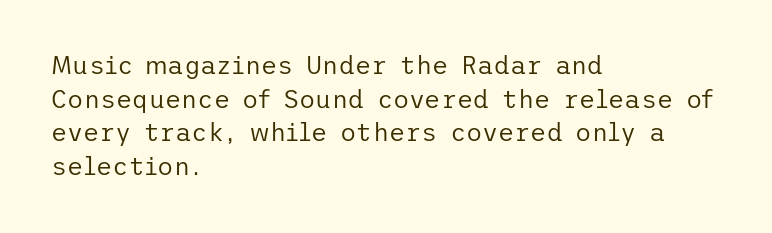
{"italic": "no", "bold": "no", "underline": "no", "align": "left", "line_spacing": "normal", "line_spacing_ratio": 1.35, "letter_spacing": "normal", "letter_spacing_em": 0.0, "glyph_px": 25}
